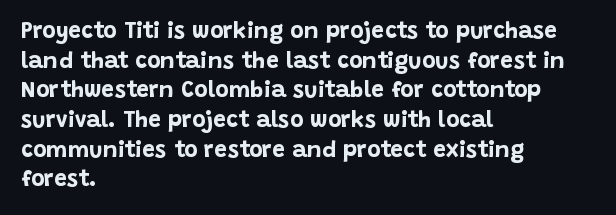
{"italic": "no", "bold": "yes", "underline": "no", "align": "left", "line_spacing": "normal", "line_spacing_ratio": 1.29, "letter_spacing": "normal", "letter_spacing_em": 0.0, "glyph_px": 23}
